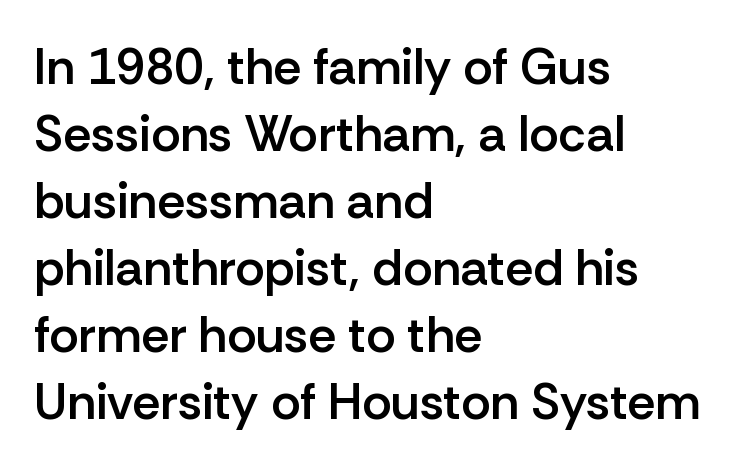
Look at the stroke-to-counter ratio: somewhat heavy, a semibold. Are there feet on the stems? There aren't — it's a sans. Typeset ragged right — the left edge is the straight one. The face used here is proportionally spaced, like ordinary book or web type.
